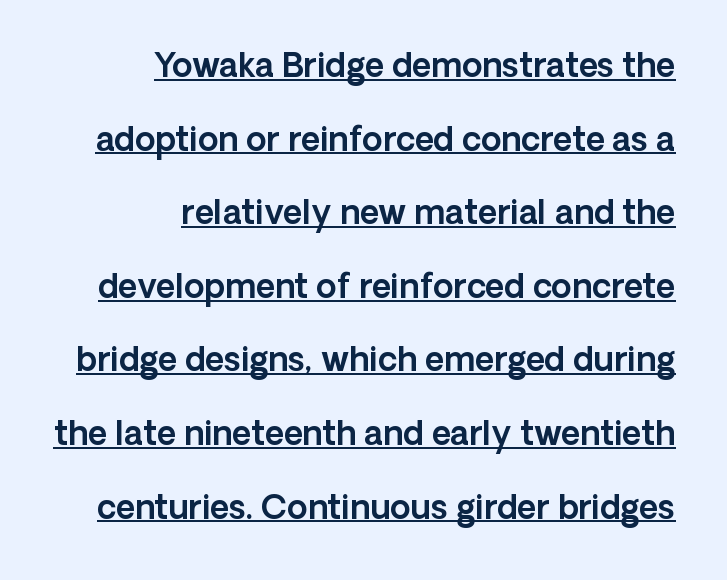
The image shows 33 px sans-serif type, upright; set right-aligned, loose line spacing (2.23x), normal letter spacing, underlined; a medium x-height.
